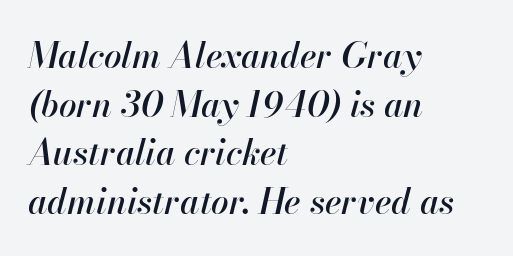
{"italic": "yes", "lean": "right", "slant_degrees": 13, "width": "normal", "stroke_contrast": "high", "x_height": "small", "monospaced": "no", "underline": "no", "align": "left", "line_spacing": "normal", "line_spacing_ratio": 1.39, "letter_spacing": "normal", "letter_spacing_em": 0.0, "glyph_px": 35}
